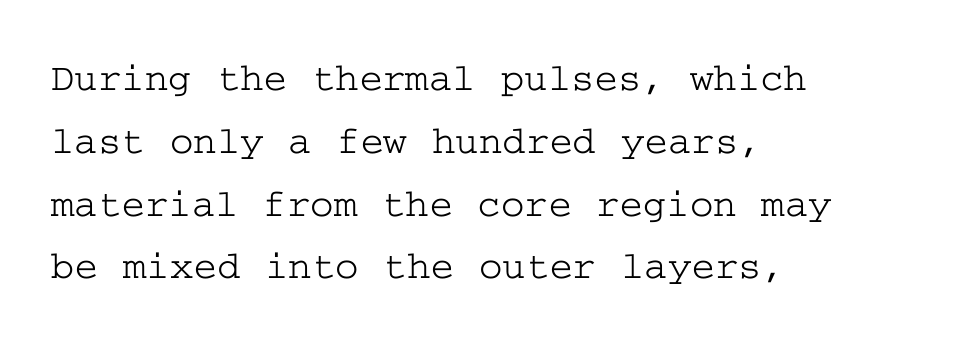
{"serif": "yes", "italic": "no", "width": "wide", "stroke_contrast": "low", "x_height": "medium", "underline": "no", "align": "left", "line_spacing": "normal", "line_spacing_ratio": 1.57, "letter_spacing": "normal", "letter_spacing_em": 0.0, "glyph_px": 40}
